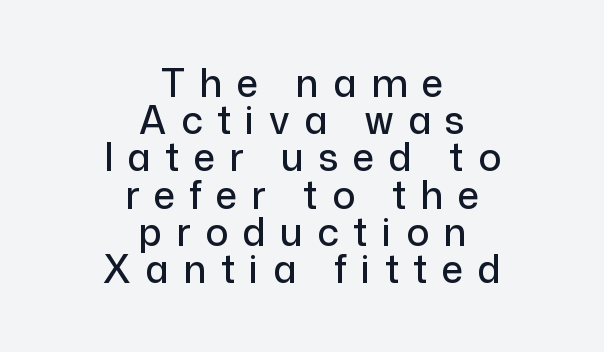
{"serif": "no", "italic": "no", "width": "normal", "stroke_contrast": "low", "x_height": "medium", "monospaced": "no", "underline": "no", "align": "center", "line_spacing": "tight", "line_spacing_ratio": 0.98, "letter_spacing": "wide", "letter_spacing_em": 0.38, "glyph_px": 38}
